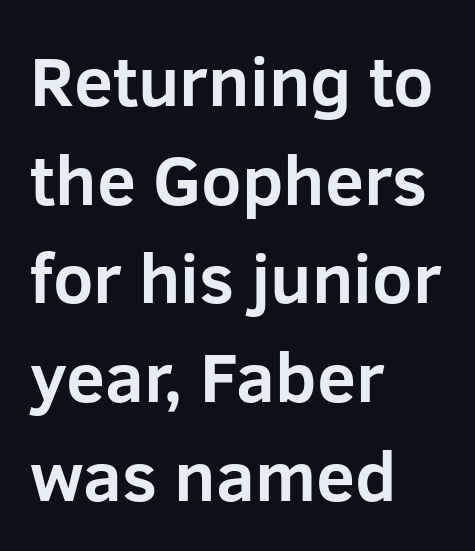
Lines of text with bare space underneath. Chunky letters — that's bold for sure. Looks like regular typesetting: each glyph gets only the width it needs. The face used here is rendered with its standard letterfit. Where is the straight margin? On the left.
